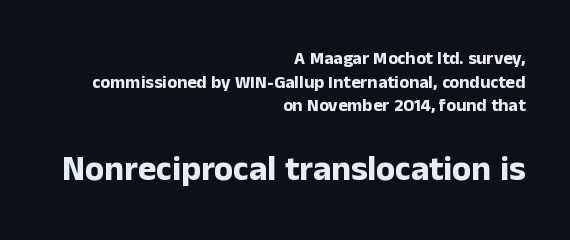
Look at the glyph heights: the lower group is clearly the bigger setting. Compared with a flush-left layout, this one pins lines to the opposite, right side. Letterform terminals end flat and unadorned throughout the passage. Unlike italic type, these characters show no tilt at all.
